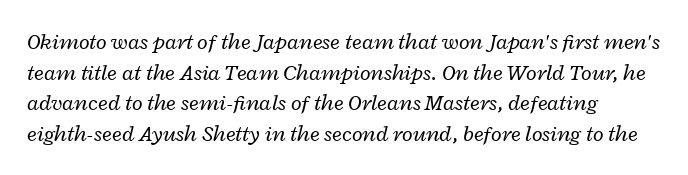
{"italic": "yes", "lean": "right", "slant_degrees": 12, "bold": "no", "underline": "no", "align": "left", "line_spacing": "normal", "line_spacing_ratio": 1.39, "letter_spacing": "normal", "letter_spacing_em": 0.0, "glyph_px": 22}
